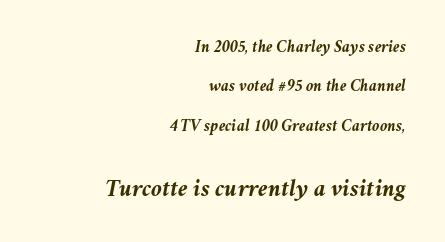
The image shows 25 px bold type, italic (leaning right); set right-aligned, loose line spacing (2.31x), normal letter spacing, not underlined; the second (bottom) block is 1.47x larger.
